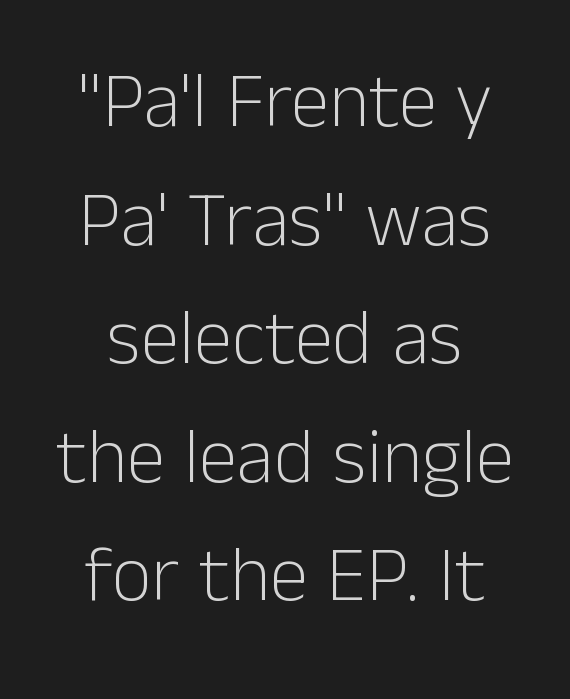
Q: Is the text bold? A: No.
Q: Is the text italic (slanted)? A: No, it is upright.
Q: Is the typeface a serif or a sans-serif typeface? A: Sans-serif.
Q: Is the text underlined? A: No.
Q: How is the paragraph aligned? A: Centered.
Q: Is the spacing between letters normal or unusually wide? A: Normal.
Q: Is the spacing between lines tight, normal or loose? A: Normal.
Q: Width (condensed, normal, or wide)? A: Normal.
Q: Stroke contrast? A: Low.
Q: x-height? A: Medium.
Q: Monospaced? A: No.
